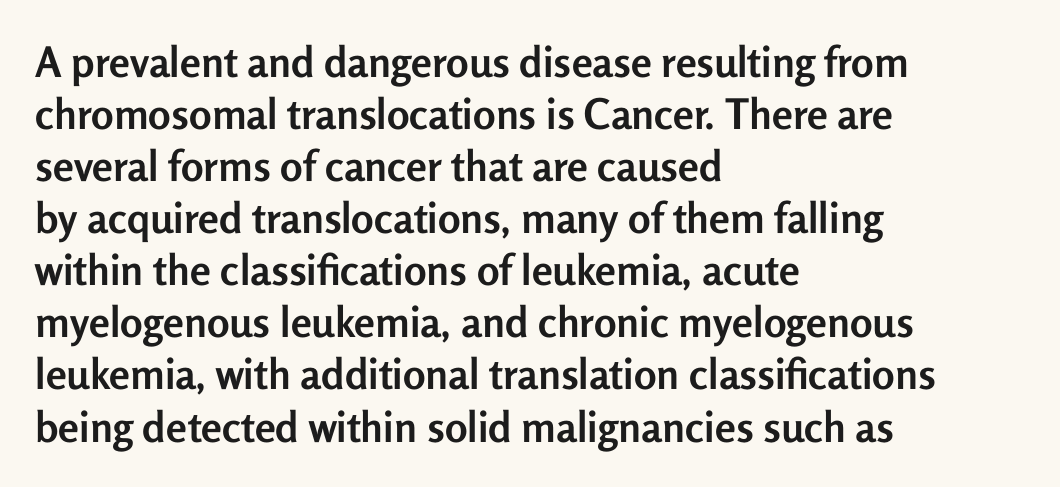
Pretty heavy lettering here — definitely bold. Do the characters align in a grid? No, the font is proportional. The paragraph shown leans on its left margin. No word sits above an underline.
